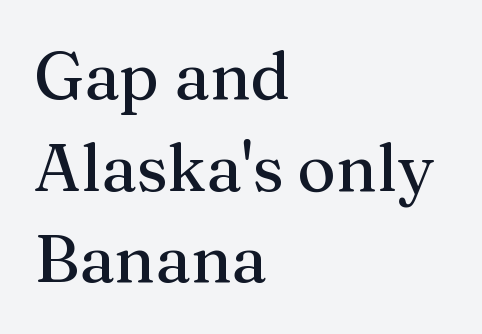
{"serif": "yes", "italic": "no", "width": "normal", "stroke_contrast": "medium", "x_height": "medium", "monospaced": "no", "underline": "no", "align": "left", "line_spacing": "normal", "line_spacing_ratio": 1.39, "letter_spacing": "normal", "letter_spacing_em": 0.0, "glyph_px": 66}
